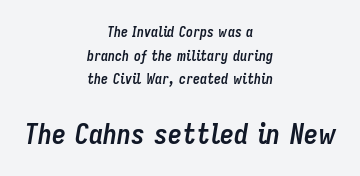
{"italic": "yes", "lean": "right", "slant_degrees": 9, "bold": "yes", "weight": "semibold", "width": "condensed", "stroke_contrast": "low", "x_height": "medium", "monospaced": "no", "underline": "no", "align": "center", "line_spacing": "normal", "line_spacing_ratio": 1.69, "letter_spacing": "normal", "letter_spacing_em": 0.0, "larger_block": "second", "size_ratio": 2.0, "glyph_px": 28}
